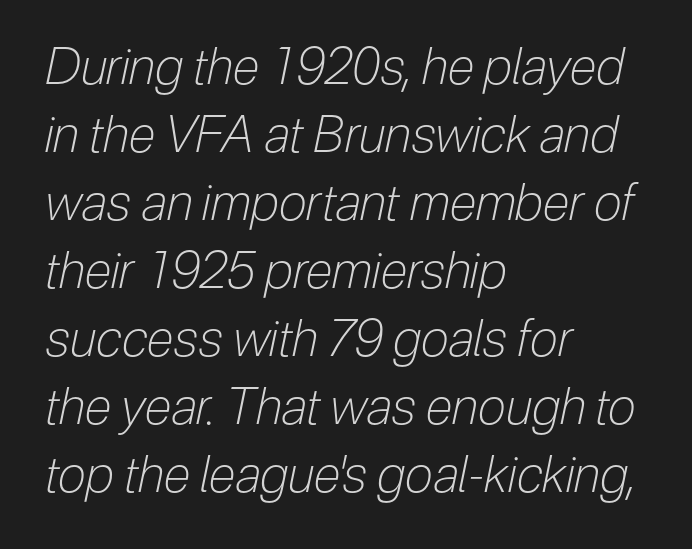
The text carries the slant typical of an italic or oblique font. Spacing verdict: proportional, widths tailored to each character. Look at the tracking — it's just the regular setting, nothing added. The typesetting does not lean heavy: it is not bold. The baseline area is clear. The setting favours the left margin, as ordinary paragraphs usually do.
